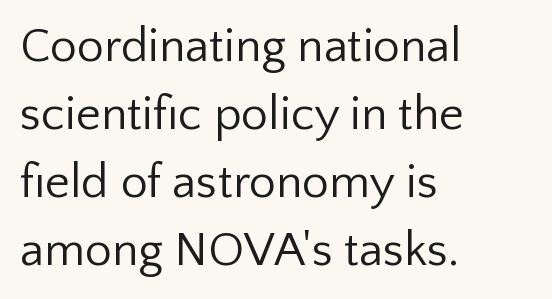
The image shows 48 px regular-weight sans-serif type, upright; set left-aligned, normal line spacing (1.42x), normal letter spacing, not underlined; low stroke contrast and a medium x-height.
